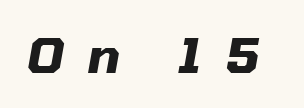
{"italic": "yes", "lean": "right", "slant_degrees": 10, "bold": "yes", "weight": "heavy", "width": "normal", "stroke_contrast": "medium", "x_height": "medium", "monospaced": "no", "underline": "no", "letter_spacing": "wide", "letter_spacing_em": 0.49, "glyph_px": 48}
